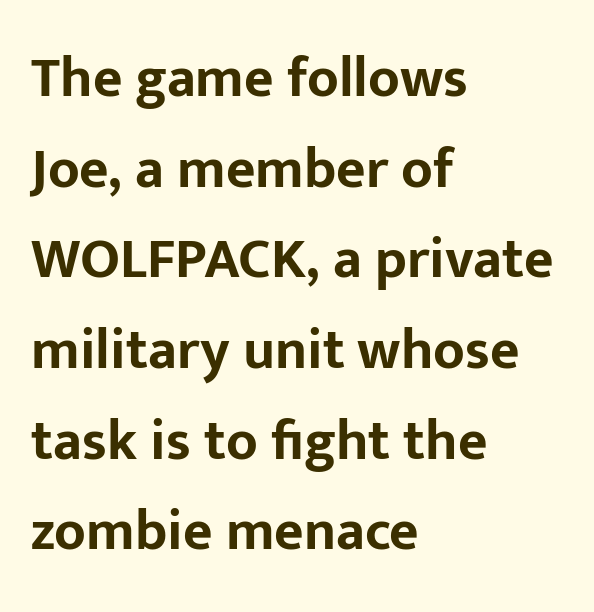
{"serif": "no", "italic": "no", "bold": "yes", "weight": "bold", "width": "normal", "stroke_contrast": "low", "x_height": "medium", "monospaced": "no", "underline": "no", "align": "left", "line_spacing": "normal", "line_spacing_ratio": 1.59, "letter_spacing": "normal", "letter_spacing_em": 0.0, "glyph_px": 57}
